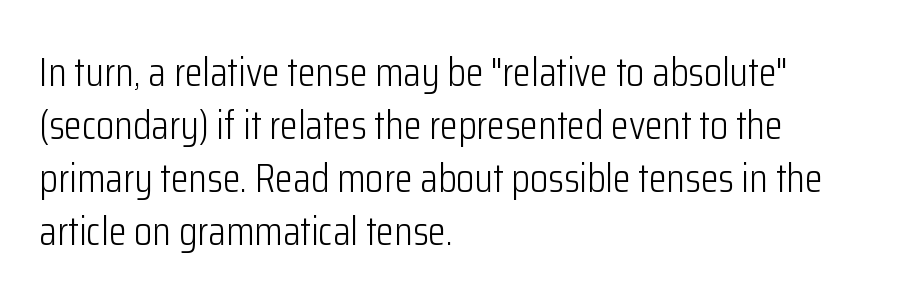
No word sits above an underline. Whoever set this chose a conventional vertical rhythm. The weight tops out at a normal text grade. Note the varied advance widths — an 'i' is clearly narrower than an 'm'. Which margin do the lines hug? The left one — the right edge is uneven.
